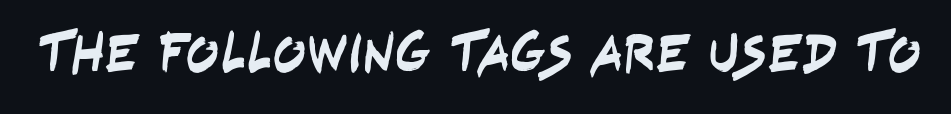
{"serif": "no", "width": "condensed", "stroke_contrast": "low", "x_height": "large", "monospaced": "no", "underline": "no", "letter_spacing": "normal", "letter_spacing_em": 0.0, "glyph_px": 55}
